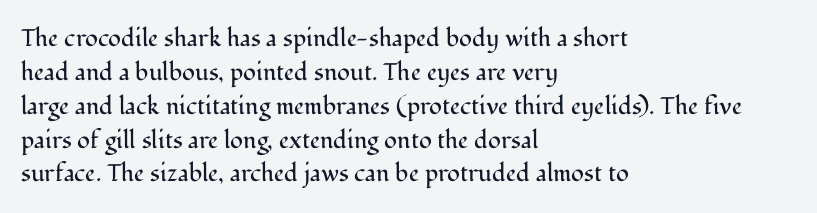
Decoration check: the copy has no underline. Teacher's note: observe the even left margin — that is flush-left alignment. Interline gaps are of average width in this sample. No chunkiness to these letters — they're not bold. These lines were composed using upright roman letters.
